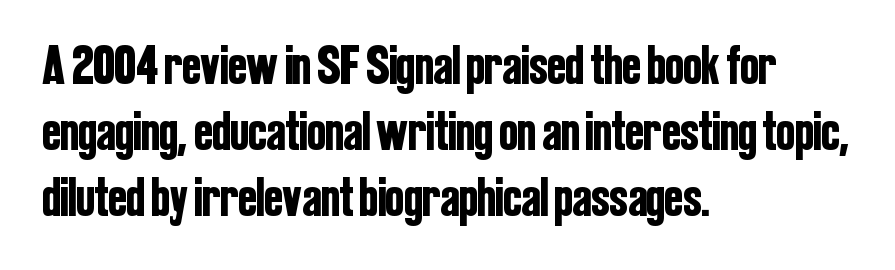
{"serif": "no", "italic": "no", "width": "condensed", "stroke_contrast": "low", "x_height": "medium", "monospaced": "no", "underline": "no", "align": "left", "line_spacing_ratio": 1.2, "letter_spacing": "normal", "letter_spacing_em": 0.0, "glyph_px": 55}
